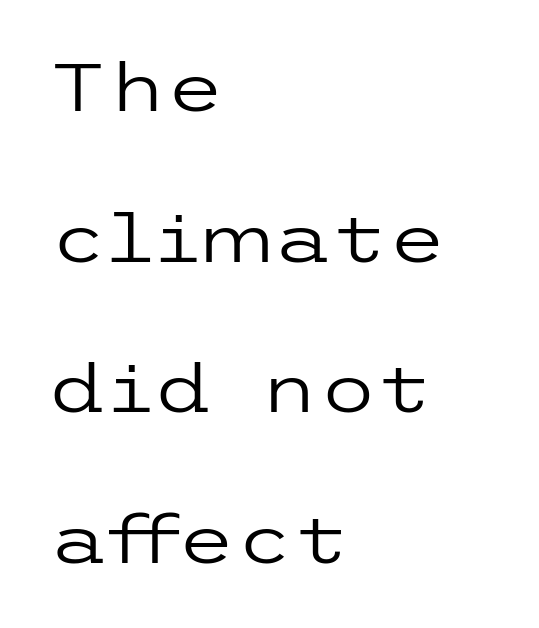
{"serif": "no", "italic": "no", "bold": "no", "weight": "regular", "width": "wide", "stroke_contrast": "low", "x_height": "medium", "underline": "no", "align": "left", "line_spacing": "loose", "line_spacing_ratio": 2.25, "letter_spacing": "normal", "letter_spacing_em": 0.0, "glyph_px": 67}
